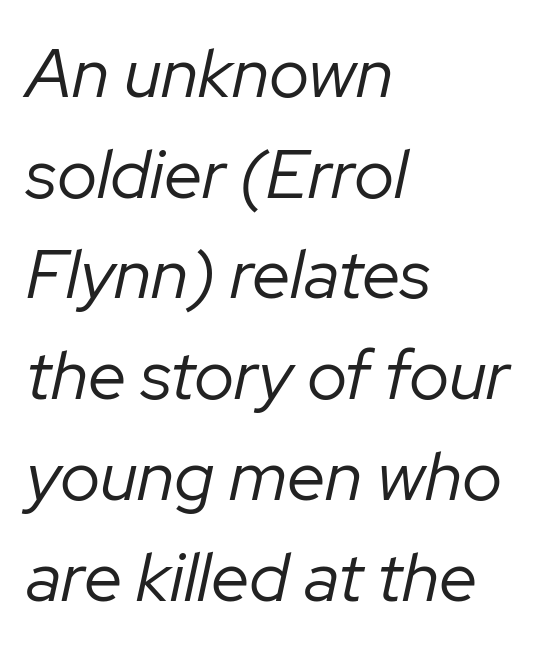
The image shows 69 px regular-weight type, italic (leaning right); set left-aligned, normal line spacing (1.46x), normal letter spacing, not underlined; low stroke contrast and a medium x-height.
